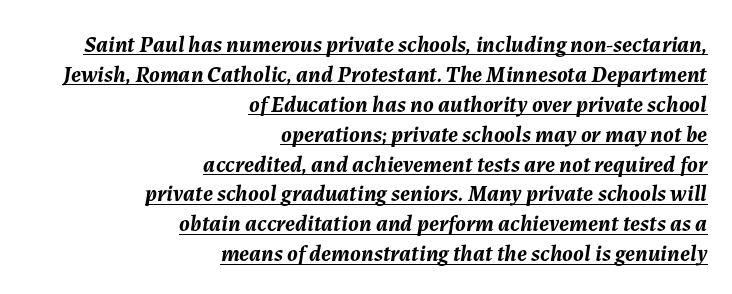
In designer terms, the underline attribute is active on this setting. The lines in this sample share a right terminus and differ only in where they begin. Students, this is bold: see how much ink each stroke carries. An italicized treatment has been applied to the whole sample. Each word holds together tightly as a unit, with standard inter-letter gaps.
